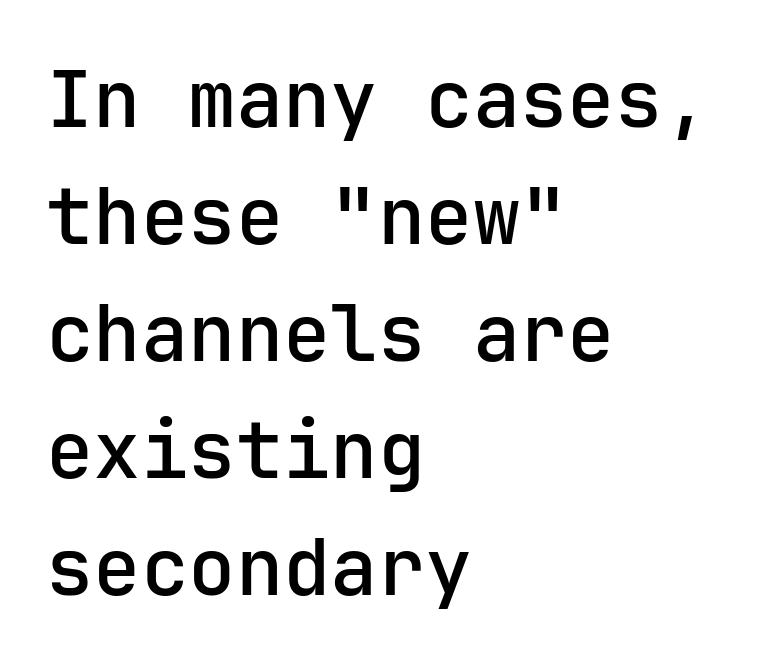
Q: Is the text bold? A: Semi-bold.
Q: Is the text italic (slanted)? A: No, it is upright.
Q: Is the typeface a serif or a sans-serif typeface? A: Sans-serif.
Q: Is the text underlined? A: No.
Q: How is the paragraph aligned? A: Left-aligned.
Q: Is the spacing between letters normal or unusually wide? A: Normal.
Q: Is the spacing between lines tight, normal or loose? A: Normal.
Q: Width (condensed, normal, or wide)? A: Normal.
Q: Stroke contrast? A: Low.
Q: x-height? A: Medium.
